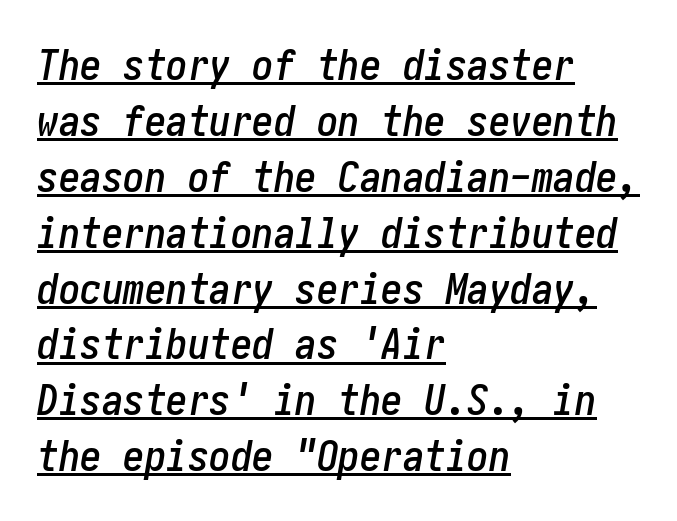
{"italic": "yes", "lean": "right", "slant_degrees": 10, "width": "condensed", "stroke_contrast": "low", "x_height": "medium", "underline": "yes", "align": "left", "line_spacing": "normal", "line_spacing_ratio": 1.3, "letter_spacing": "normal", "letter_spacing_em": 0.0, "glyph_px": 43}
